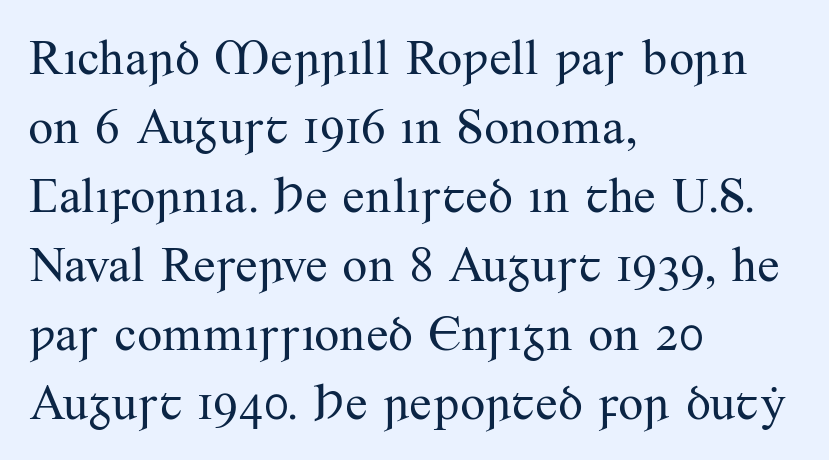
The image shows 50 px regular-weight serif type, upright; set left-aligned, normal line spacing (1.38x), normal letter spacing, not underlined; medium stroke contrast and a small x-height.
